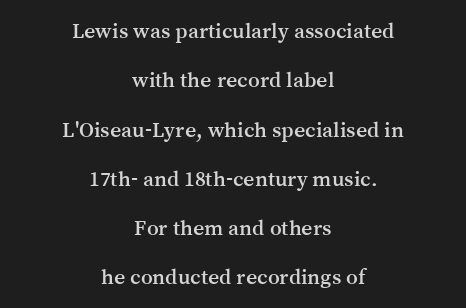
Q: Is the text italic (slanted)? A: No, it is upright.
Q: Is the text underlined? A: No.
Q: How is the paragraph aligned? A: Centered.
Q: Is the spacing between letters normal or unusually wide? A: Normal.
Q: Is the spacing between lines tight, normal or loose? A: Loose.
